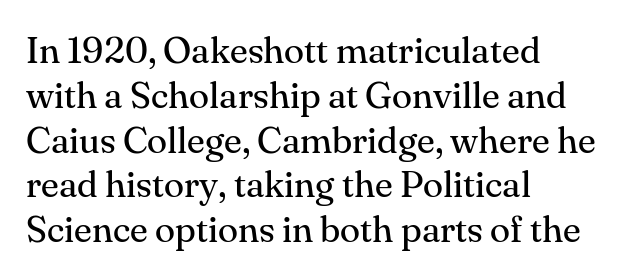
The image shows 37 px regular-weight serif type, upright; set left-aligned, line spacing 1.21x, normal letter spacing, not underlined; medium stroke contrast and a small x-height.
